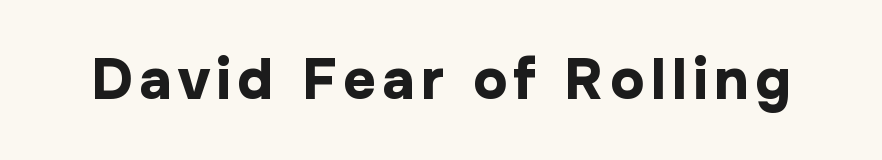
{"serif": "no", "italic": "no", "bold": "yes", "weight": "bold", "width": "normal", "stroke_contrast": "low", "x_height": "medium", "monospaced": "no", "underline": "no", "glyph_px": 57}
